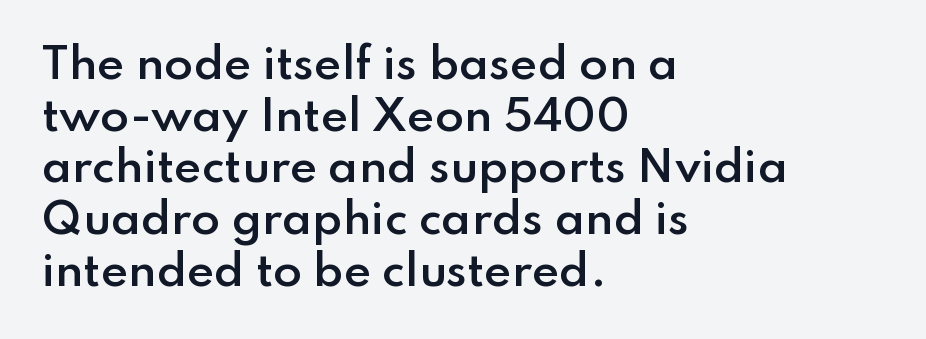
{"serif": "no", "italic": "no", "bold": "semi", "weight": "semibold", "width": "normal", "stroke_contrast": "low", "x_height": "small", "monospaced": "no", "underline": "no", "align": "left", "line_spacing_ratio": 1.23, "letter_spacing": "normal", "letter_spacing_em": 0.0, "glyph_px": 42}
